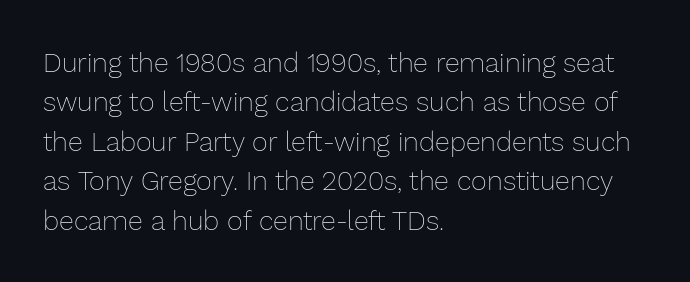
{"italic": "no", "bold": "no", "underline": "no", "align": "left", "line_spacing": "normal", "line_spacing_ratio": 1.46, "letter_spacing": "normal", "letter_spacing_em": 0.0, "glyph_px": 27}
